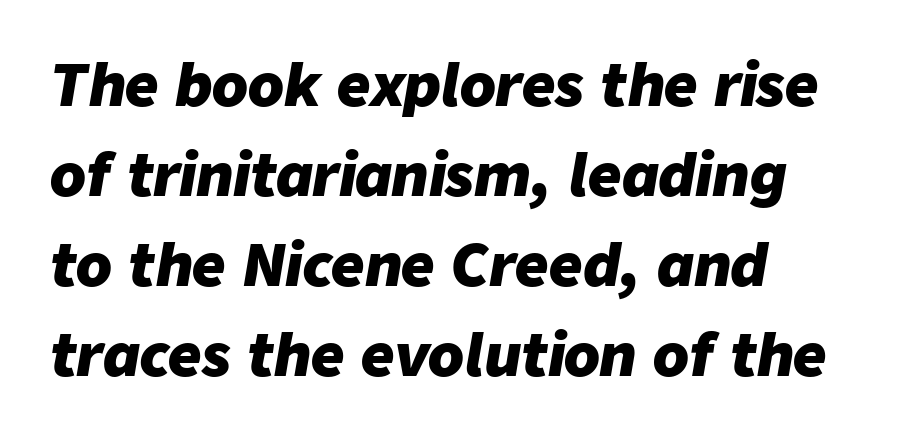
{"italic": "yes", "lean": "right", "slant_degrees": 9, "bold": "yes", "weight": "heavy", "width": "normal", "stroke_contrast": "low", "x_height": "medium", "monospaced": "no", "underline": "no", "align": "left", "line_spacing": "normal", "line_spacing_ratio": 1.55, "letter_spacing": "normal", "letter_spacing_em": 0.0, "glyph_px": 58}
